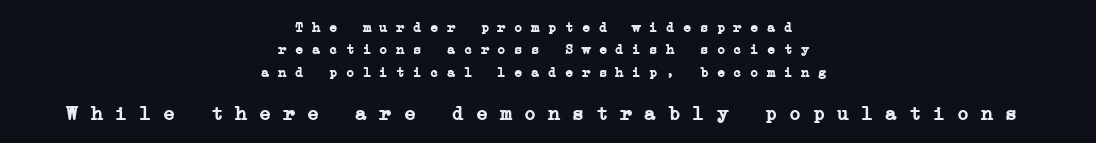
Q: Is the text bold? A: Yes.
Q: Is the text underlined? A: No.
Q: How is the paragraph aligned? A: Centered.
Q: Is the spacing between letters normal or unusually wide? A: Normal.
Q: Is the spacing between lines tight, normal or loose? A: Normal.
Q: Which block of text is set in a larger size, the first (top) or the second (bottom)? A: The second (bottom) one.
